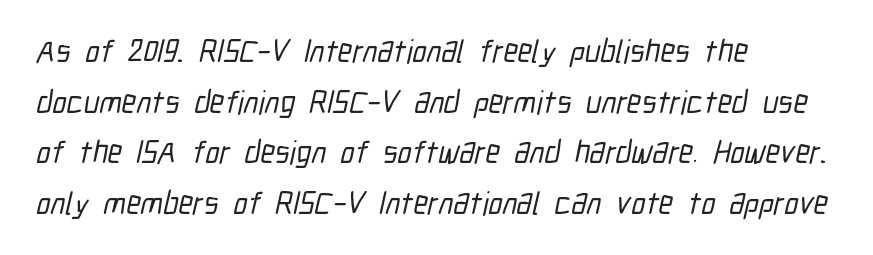
The image shows 32 px condensed sans-serif type; set left-aligned, normal line spacing (1.58x), normal letter spacing, not underlined; low stroke contrast and a medium x-height.
